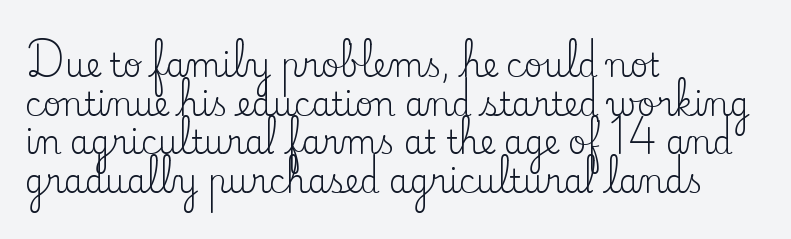
Rule under the text: the space is simply empty. On a weight scale, this lands at 450 or below. These lines stack with their left ends in a neat column. What stands out about the letter spacing? Nothing — it is the standard amount.
